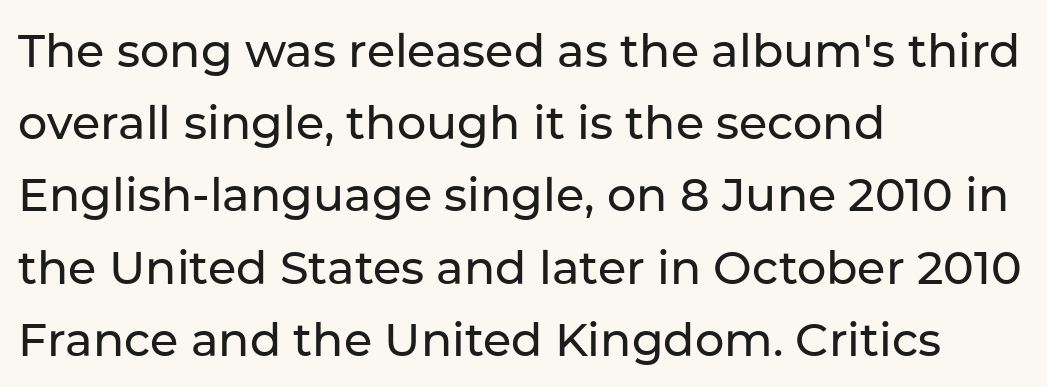
Q: Is the text italic (slanted)? A: No, it is upright.
Q: Is the typeface a serif or a sans-serif typeface? A: Sans-serif.
Q: Is the text underlined? A: No.
Q: How is the paragraph aligned? A: Left-aligned.
Q: Is the spacing between letters normal or unusually wide? A: Normal.
Q: Is the spacing between lines tight, normal or loose? A: Normal.
Q: Width (condensed, normal, or wide)? A: Normal.
Q: Stroke contrast? A: Low.
Q: x-height? A: Medium.
Q: Monospaced? A: No.
